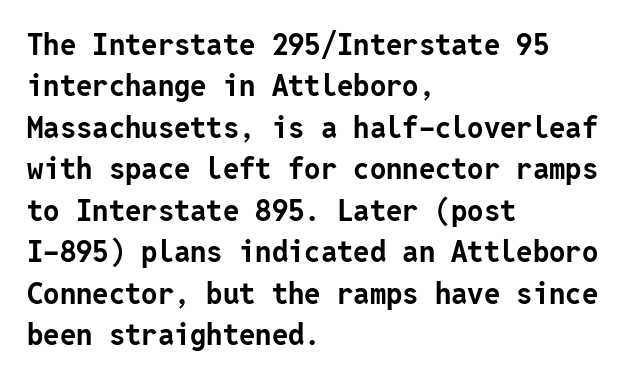
The image shows 29 px bold sans-serif type, upright; set left-aligned, normal line spacing (1.43x), normal letter spacing, not underlined; low stroke contrast and a medium x-height.
